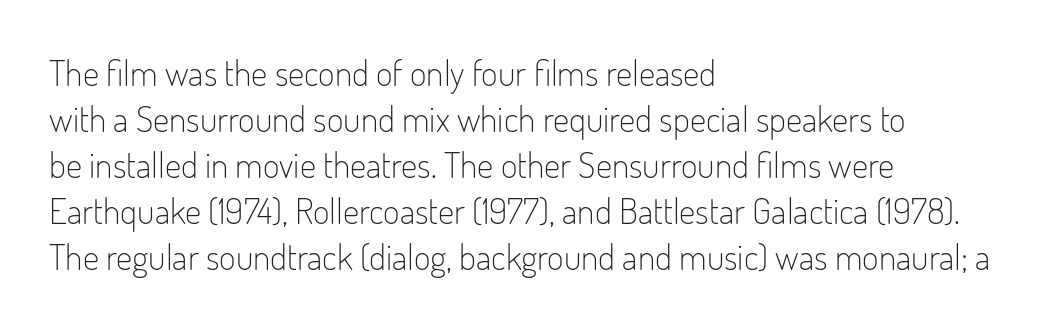
Tracking here is standard; glyphs follow each other at the usual distance. Looks like regular typesetting: each glyph gets only the width it needs. Counters stay open thanks to moderate or lighter strokes. Regarding leading, the lines here are spaced in the standard way. Rule under the text: the space is simply empty.
